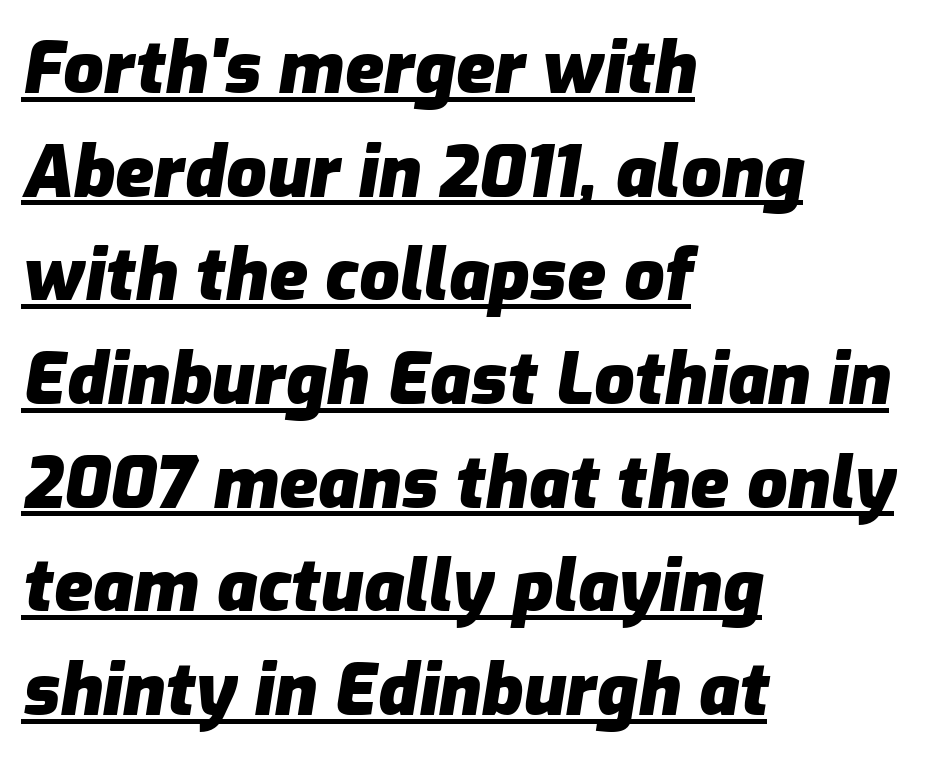
The rendering keeps characters at their native spacing. Quick note: italic. The typesetting leans heavy: a genuine bold. The lines sit at an ordinary, default distance from one another. Spacing verdict: proportional, widths tailored to each character.
